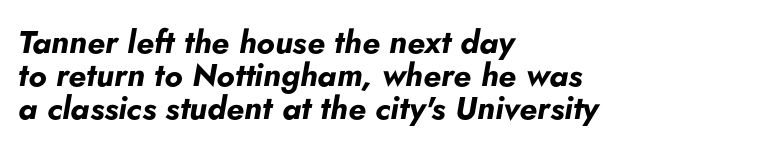
The image shows 32 px bold type, italic (leaning right); set left-aligned, tight line spacing (1.03x), normal letter spacing, not underlined; low stroke contrast and a small x-height.
